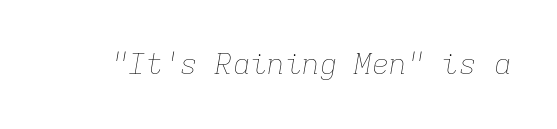
The font sits on the lighter half of the weight spectrum, regular included. The type is set solid horizontally, with unmodified tracking. The face used here is monospaced, like something from a code editor. Compared with ordinary roman type, these characters are visibly tilted.
